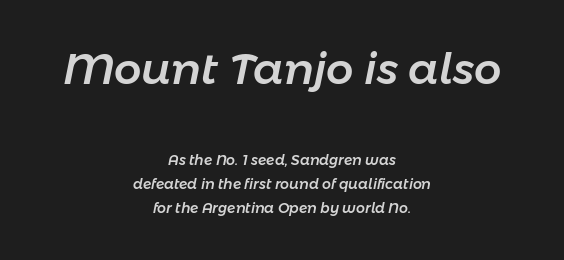
{"italic": "yes", "lean": "right", "slant_degrees": 11, "width": "normal", "stroke_contrast": "low", "x_height": "medium", "monospaced": "no", "underline": "no", "align": "center", "line_spacing_ratio": 1.73, "letter_spacing": "normal", "letter_spacing_em": 0.0, "larger_block": "first", "size_ratio": 3.07, "glyph_px": 43}
